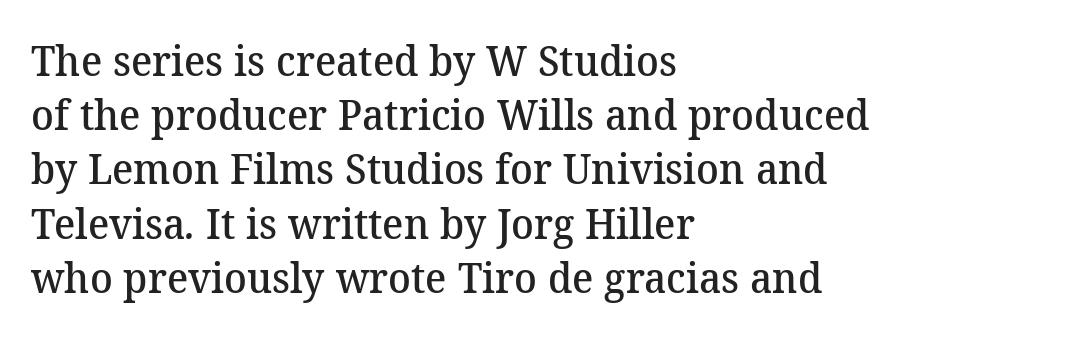
Students, this is semibold: more ink than regular, less than bold. Spacing verdict: proportional, widths tailored to each character. The space directly below the letters is spotless. One glance says typical: line gaps are just what's usual. The typesetter chose a ragged-right arrangement here. Old-style or modern, the face here clearly has serifs.
